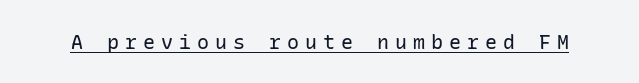
The rendering inserts visible extra space after every character. This sample carries an underscore along the baseline area. Counters stay open thanks to moderate or lighter strokes. Notice how the stems are strictly vertical — no italics here.
